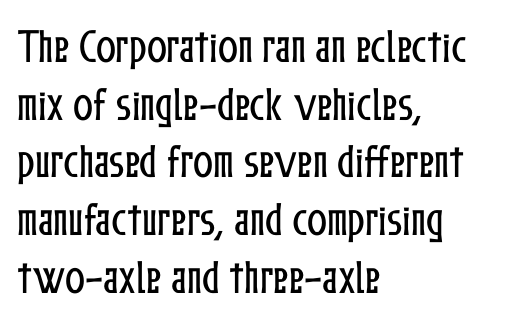
{"italic": "no", "width": "condensed", "stroke_contrast": "low", "x_height": "medium", "monospaced": "no", "underline": "no", "align": "left", "line_spacing": "normal", "line_spacing_ratio": 1.56, "letter_spacing": "normal", "letter_spacing_em": 0.0, "glyph_px": 37}
